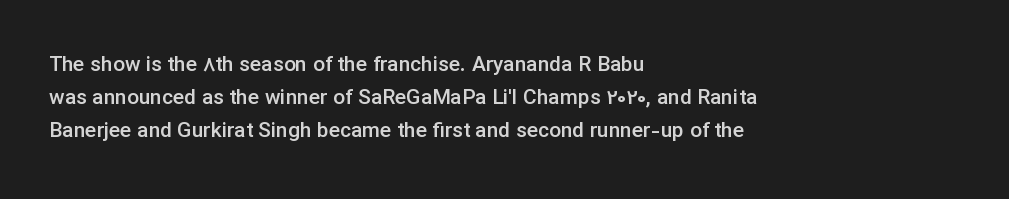
{"italic": "no", "bold": "semi", "underline": "no", "align": "left", "line_spacing": "normal", "line_spacing_ratio": 1.58, "letter_spacing": "normal", "letter_spacing_em": 0.0, "glyph_px": 21}
